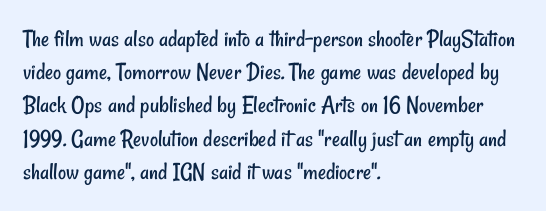
The image shows 25 px text type; set left-aligned, normal line spacing (1.33x), normal letter spacing, not underlined.
